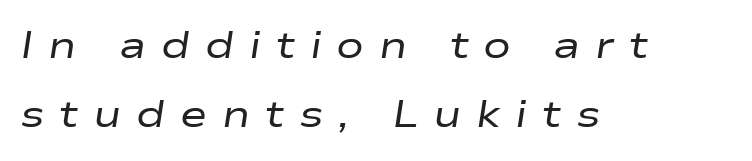
Rule under the text: the space is simply empty. The face used here is rendered with a markedly widened letterfit. This is oblique type, the kind used for emphasis or titles. Note the varied advance widths — an 'i' is clearly narrower than an 'm'.
